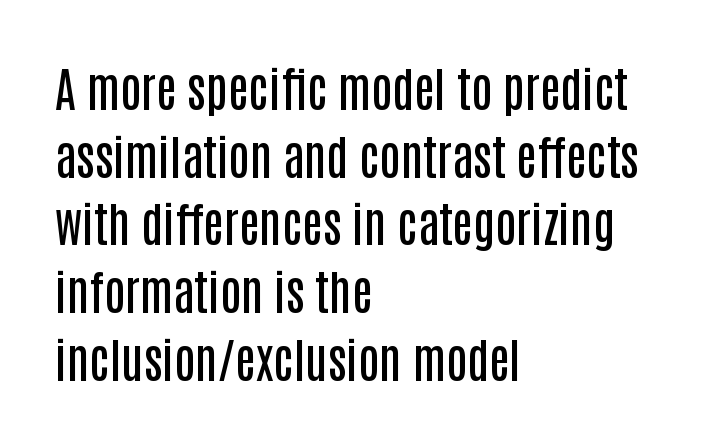
Q: Is the text bold? A: Semi-bold.
Q: Is the text italic (slanted)? A: No, it is upright.
Q: Is the typeface a serif or a sans-serif typeface? A: Sans-serif.
Q: Is the text underlined? A: No.
Q: How is the paragraph aligned? A: Left-aligned.
Q: Is the spacing between letters normal or unusually wide? A: Normal.
Q: Is the spacing between lines tight, normal or loose? A: Normal.
Q: Width (condensed, normal, or wide)? A: Condensed.
Q: Stroke contrast? A: Low.
Q: x-height? A: Large.
Q: Monospaced? A: No.
